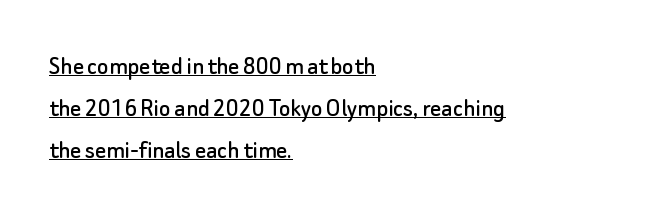
{"italic": "no", "underline": "yes", "align": "left", "line_spacing": "normal", "line_spacing_ratio": 1.55, "letter_spacing": "normal", "letter_spacing_em": 0.0, "glyph_px": 27}
